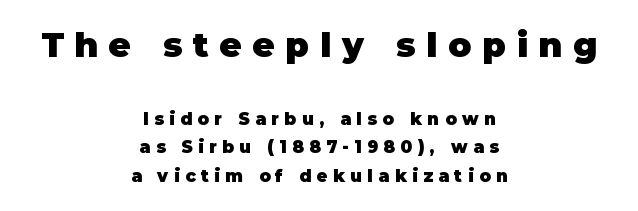
The letters in the upper block stand taller than those in the block below. Strokes here are thick enough to call this a true bold. Posture: vertical. Interline gaps are of average width in this sample. Note the varied advance widths — an 'i' is clearly narrower than an 'm'. Check where the strokes stop: nothing finishes them off — pure sans.
